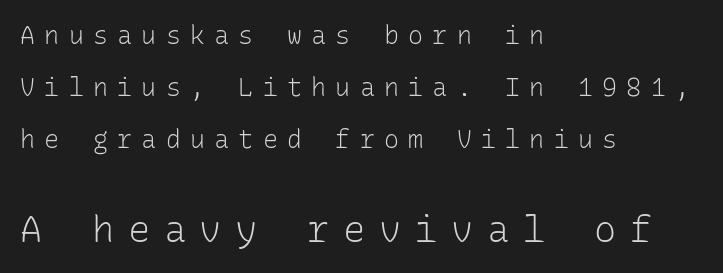
This sample uses a sans-serif face. Does the bottom block carry the larger type? Yes, it does. A light-to-regular cut is what we see here. You can tell it's not italic because the verticals are truly vertical.
